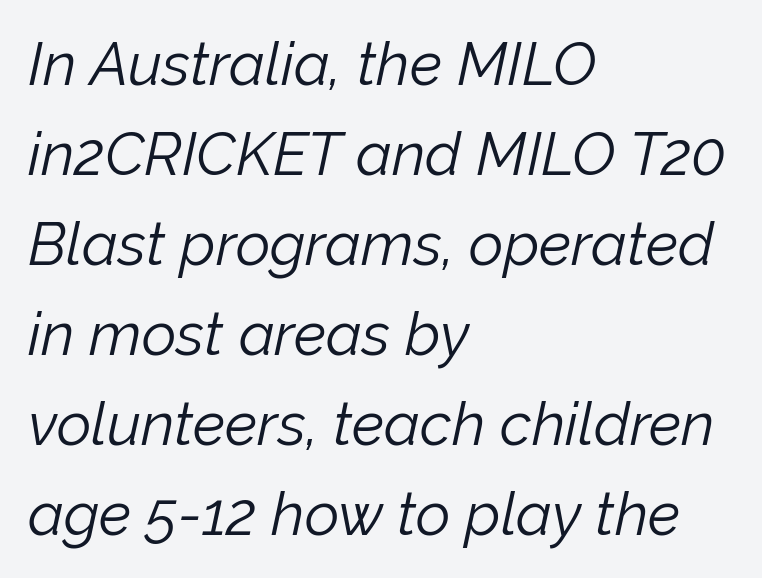
Q: Is the text bold? A: No.
Q: Is the text italic (slanted)? A: Yes, it leans right by about 12 degrees.
Q: Is the text underlined? A: No.
Q: How is the paragraph aligned? A: Left-aligned.
Q: Is the spacing between letters normal or unusually wide? A: Normal.
Q: Is the spacing between lines tight, normal or loose? A: Normal.
Q: Width (condensed, normal, or wide)? A: Normal.
Q: Stroke contrast? A: Low.
Q: x-height? A: Medium.
Q: Monospaced? A: No.
